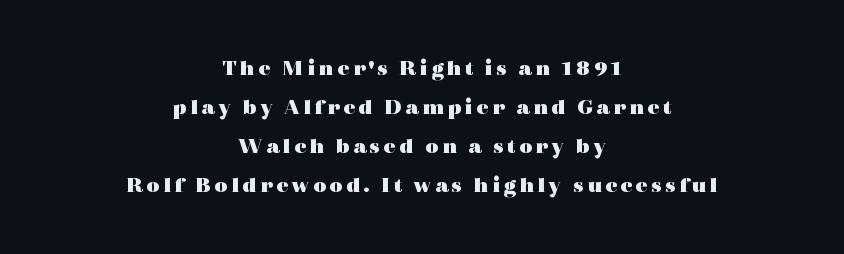
The sample has been set heavy, in full bold. The lines are quadded center. Unlike italic type, these characters show no tilt at all. Type without underlining. Normally led — the rows are evenly, conventionally spaced.
